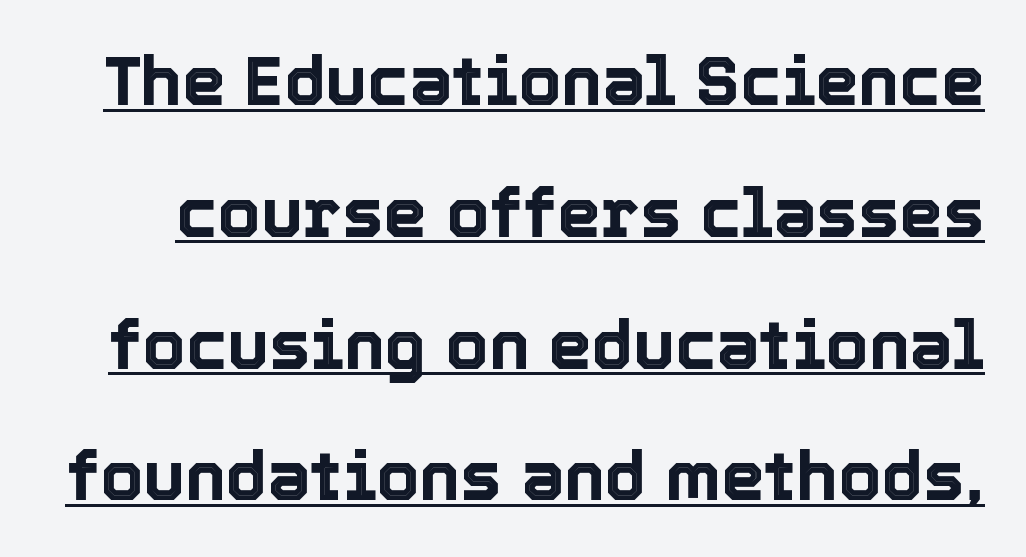
A rule runs beneath these lines of type. You could fit nearly another row in the gap between these rows. Here the designer chose a conventional face with non-uniform glyph widths. Characters remain perfectly vertical along every line. These lines keep a tight, regular rhythm from letter to letter.
